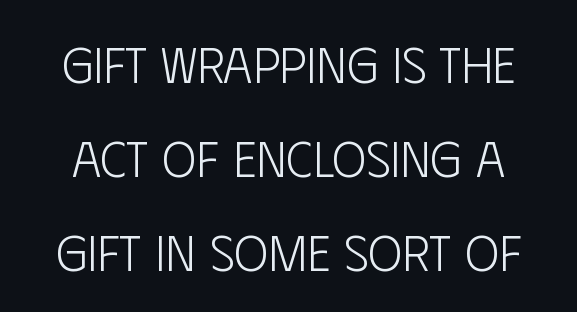
Here the designer chose a conventional face with non-uniform glyph widths. A typesetter would label this face a sans. No extra ink here — the face is not bold. Tracking value appears to be zero — textbook default spacing. The letters stand straight up with perfectly vertical stems.
